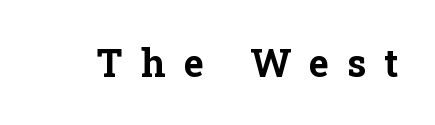
{"serif": "yes", "italic": "no", "bold": "yes", "weight": "bold", "width": "normal", "stroke_contrast": "low", "x_height": "medium", "monospaced": "no", "underline": "no", "letter_spacing": "wide", "letter_spacing_em": 0.48, "glyph_px": 38}
